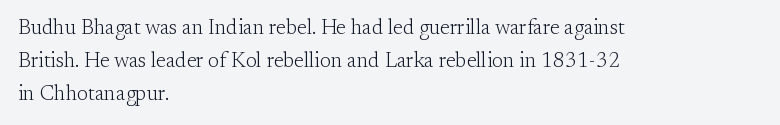
{"italic": "no", "bold": "no", "underline": "no", "align": "left", "line_spacing": "normal", "line_spacing_ratio": 1.58, "letter_spacing": "normal", "letter_spacing_em": 0.0, "glyph_px": 21}
